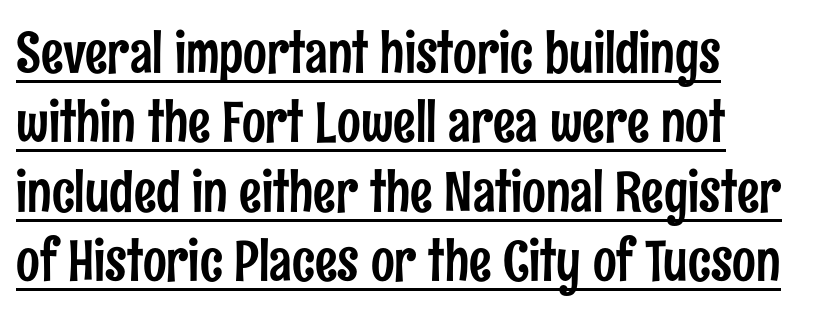
Q: Is the text italic (slanted)? A: No, it is upright.
Q: Is the typeface a serif or a sans-serif typeface? A: Sans-serif.
Q: Is the text underlined? A: Yes.
Q: Is the spacing between letters normal or unusually wide? A: Normal.
Q: Width (condensed, normal, or wide)? A: Condensed.
Q: Stroke contrast? A: Low.
Q: x-height? A: Medium.
Q: Monospaced? A: No.
